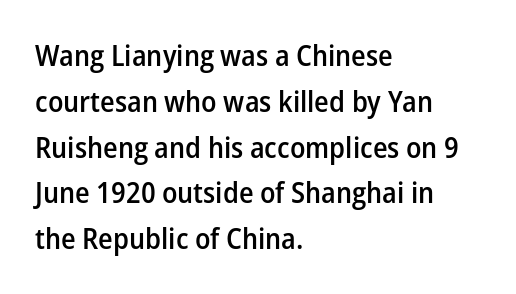
The image shows 29 px semibold sans-serif type, upright; set left-aligned, normal line spacing (1.58x), normal letter spacing, not underlined; low stroke contrast and a medium x-height.
